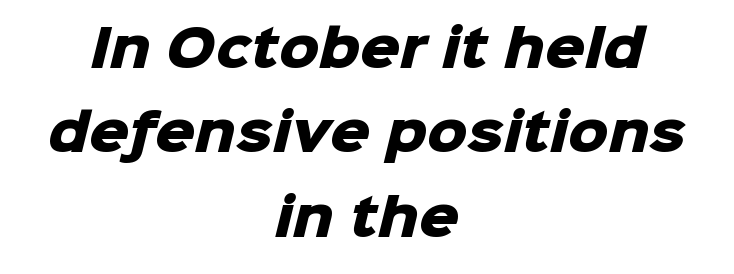
{"serif": "no", "bold": "yes", "weight": "heavy", "width": "normal", "stroke_contrast": "low", "x_height": "medium", "monospaced": "no", "underline": "no", "align": "center", "line_spacing": "normal", "line_spacing_ratio": 1.69, "letter_spacing": "normal", "letter_spacing_em": 0.0, "glyph_px": 50}
